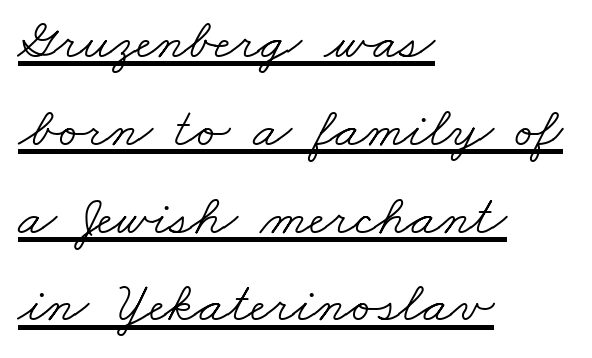
Q: Is the text bold? A: No.
Q: Is the typeface a serif or a sans-serif typeface? A: Serif.
Q: Is the text underlined? A: Yes.
Q: How is the paragraph aligned? A: Left-aligned.
Q: Is the spacing between letters normal or unusually wide? A: Normal.
Q: Is the spacing between lines tight, normal or loose? A: Normal.
Q: Width (condensed, normal, or wide)? A: Wide.
Q: Stroke contrast? A: Low.
Q: x-height? A: Small.
Q: Monospaced? A: No.
